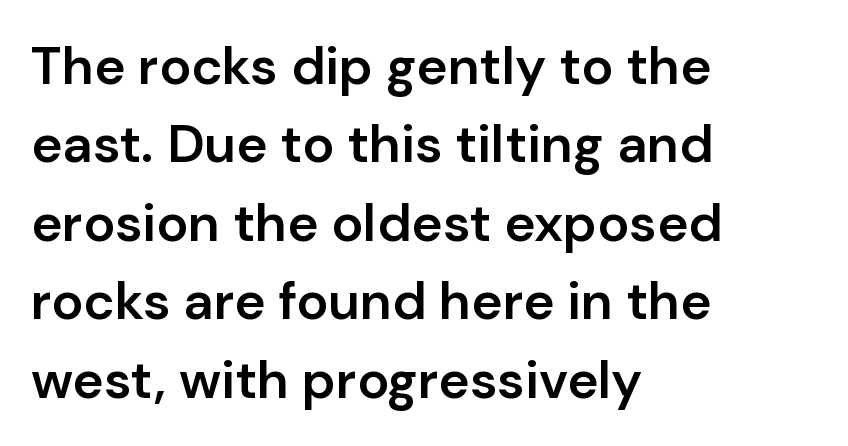
Q: Is the text bold? A: Semi-bold.
Q: Is the text italic (slanted)? A: No, it is upright.
Q: Is the typeface a serif or a sans-serif typeface? A: Sans-serif.
Q: Is the text underlined? A: No.
Q: How is the paragraph aligned? A: Left-aligned.
Q: Is the spacing between letters normal or unusually wide? A: Normal.
Q: Is the spacing between lines tight, normal or loose? A: Normal.
Q: Width (condensed, normal, or wide)? A: Normal.
Q: Stroke contrast? A: Low.
Q: x-height? A: Medium.
Q: Monospaced? A: No.
